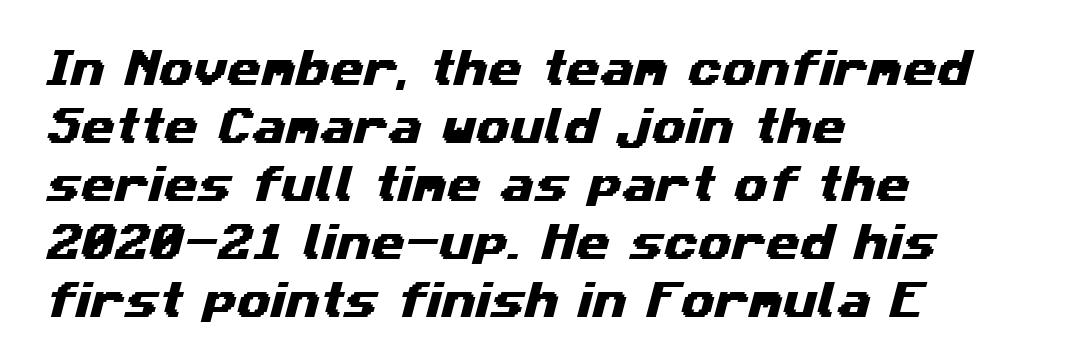
The image shows 39 px wide sans-serif type; set left-aligned, normal line spacing (1.49x), normal letter spacing, not underlined; medium stroke contrast and a medium x-height.
